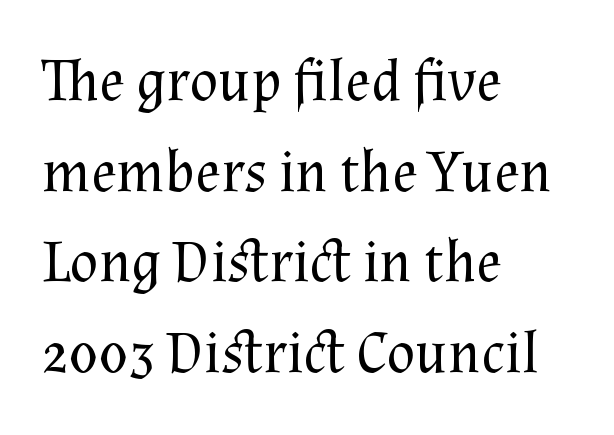
{"italic": "no", "bold": "no", "weight": "regular", "width": "normal", "stroke_contrast": "medium", "x_height": "medium", "monospaced": "no", "underline": "no", "align": "left", "line_spacing": "normal", "line_spacing_ratio": 1.51, "letter_spacing": "normal", "letter_spacing_em": 0.0, "glyph_px": 60}
